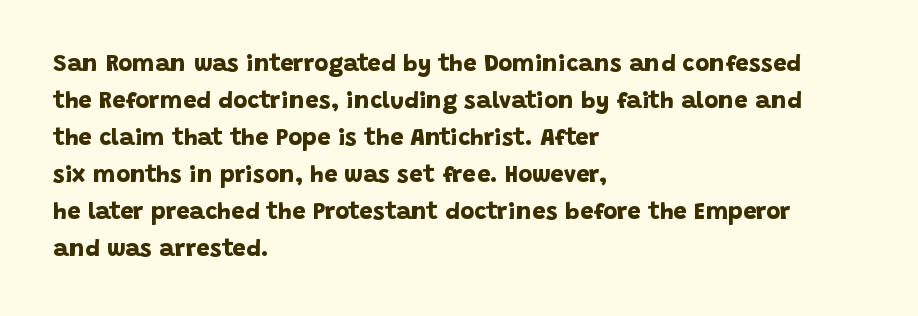
Caption: bold face, heavy strokes. The space between consecutive lines is moderate. A student would call this left alignment; a typographer would say flush left, rag right. Just letters on the line, the space beneath them empty.
